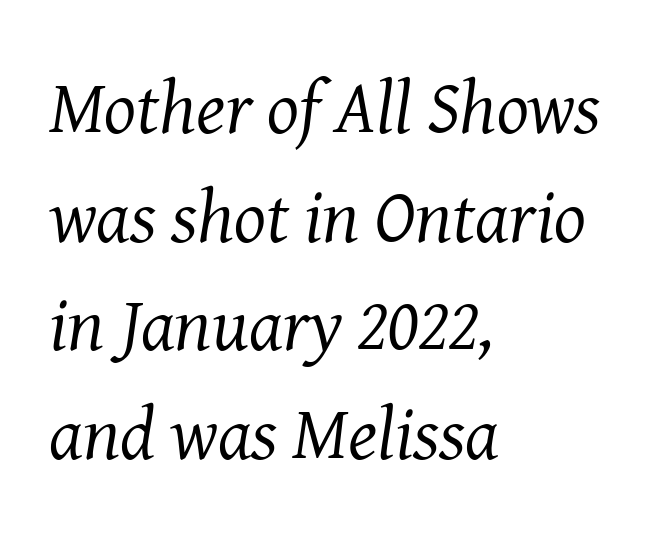
{"serif": "yes", "italic": "yes", "lean": "right", "slant_degrees": 8, "bold": "no", "weight": "regular", "width": "normal", "stroke_contrast": "medium", "x_height": "medium", "monospaced": "no", "underline": "no", "align": "left", "line_spacing": "normal", "line_spacing_ratio": 1.45, "letter_spacing": "normal", "letter_spacing_em": 0.0, "glyph_px": 75}
